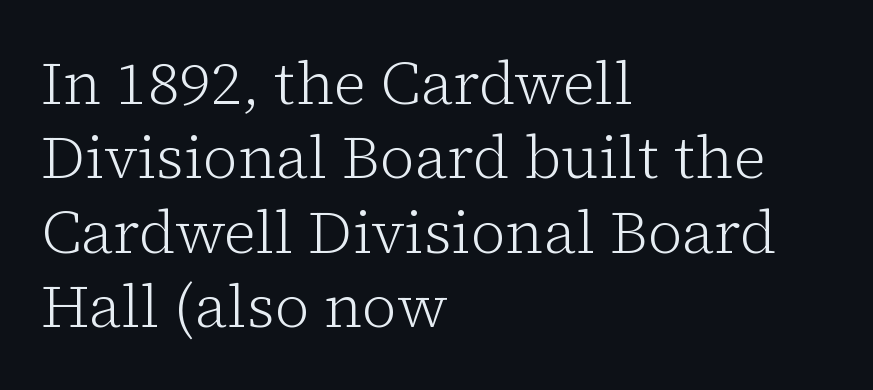
Q: Is the text bold? A: No.
Q: Is the text italic (slanted)? A: No, it is upright.
Q: Is the typeface a serif or a sans-serif typeface? A: Serif.
Q: Is the text underlined? A: No.
Q: How is the paragraph aligned? A: Left-aligned.
Q: Is the spacing between letters normal or unusually wide? A: Normal.
Q: Width (condensed, normal, or wide)? A: Normal.
Q: Stroke contrast? A: Low.
Q: x-height? A: Medium.
Q: Monospaced? A: No.
